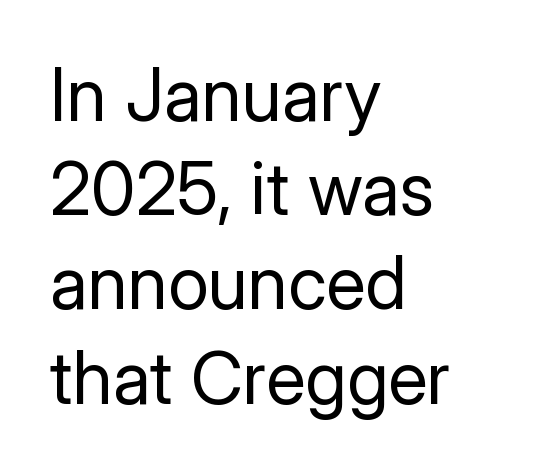
Q: Is the text bold? A: No.
Q: Is the text italic (slanted)? A: No, it is upright.
Q: Is the typeface a serif or a sans-serif typeface? A: Sans-serif.
Q: Is the text underlined? A: No.
Q: How is the paragraph aligned? A: Left-aligned.
Q: Is the spacing between letters normal or unusually wide? A: Normal.
Q: Is the spacing between lines tight, normal or loose? A: Normal.
Q: Width (condensed, normal, or wide)? A: Normal.
Q: Stroke contrast? A: Low.
Q: x-height? A: Medium.
Q: Monospaced? A: No.
